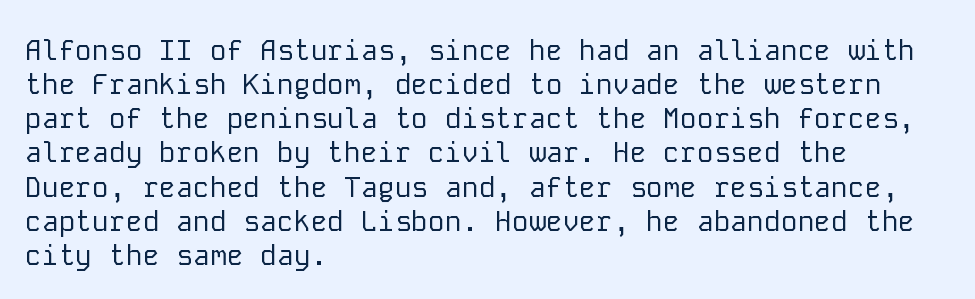
The image shows 28 px regular-weight sans-serif type, upright, monospaced; set left-aligned, line spacing 1.22x, normal letter spacing, not underlined; low stroke contrast and a medium x-height.
